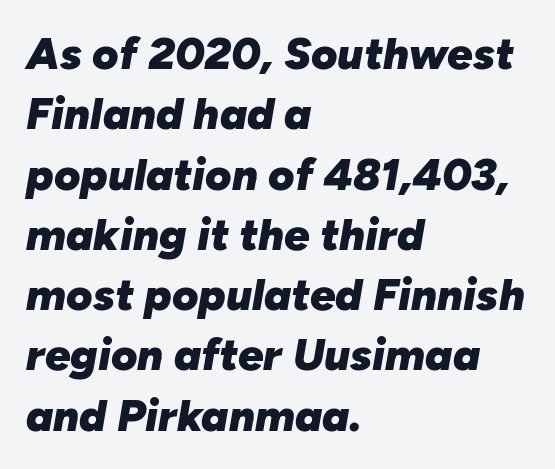
{"italic": "yes", "lean": "right", "slant_degrees": 10, "bold": "yes", "weight": "heavy", "width": "normal", "stroke_contrast": "low", "x_height": "medium", "monospaced": "no", "underline": "no", "align": "left", "line_spacing": "normal", "line_spacing_ratio": 1.34, "letter_spacing": "normal", "letter_spacing_em": 0.0, "glyph_px": 45}
